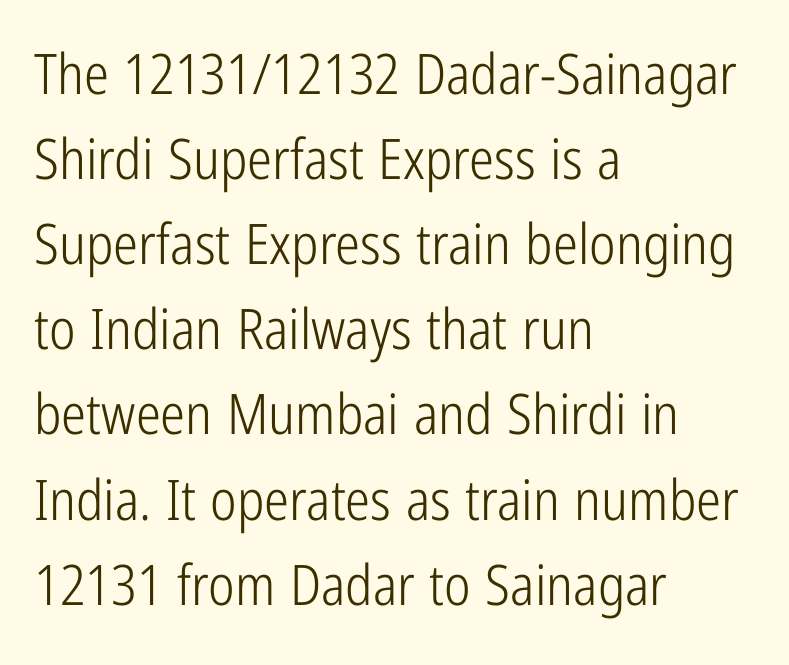
{"serif": "no", "italic": "no", "bold": "no", "weight": "light", "width": "condensed", "stroke_contrast": "low", "x_height": "medium", "monospaced": "no", "underline": "no", "align": "left", "line_spacing": "normal", "line_spacing_ratio": 1.52, "letter_spacing": "normal", "letter_spacing_em": 0.0, "glyph_px": 56}
